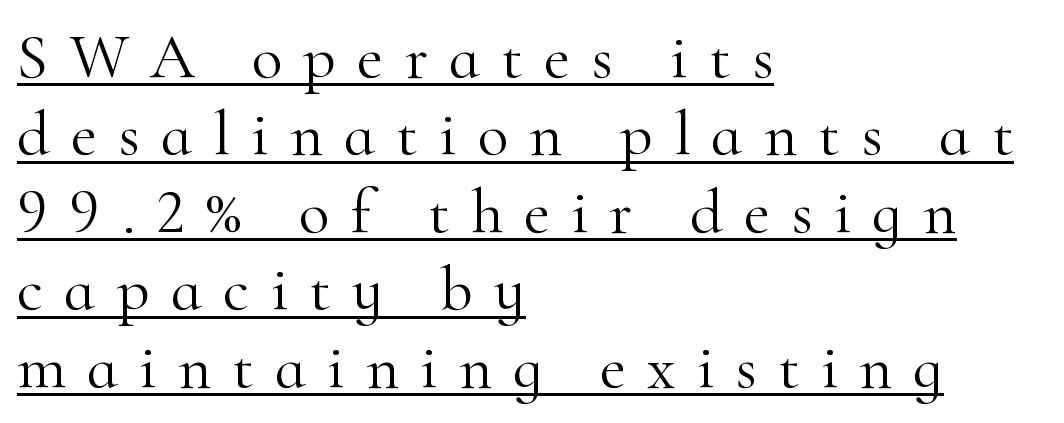
Q: Is the text bold? A: No.
Q: Is the text italic (slanted)? A: No, it is upright.
Q: Is the typeface a serif or a sans-serif typeface? A: Serif.
Q: Is the text underlined? A: Yes.
Q: How is the paragraph aligned? A: Left-aligned.
Q: Is the spacing between letters normal or unusually wide? A: Unusually wide.
Q: Width (condensed, normal, or wide)? A: Normal.
Q: Stroke contrast? A: High.
Q: x-height? A: Small.
Q: Monospaced? A: No.
